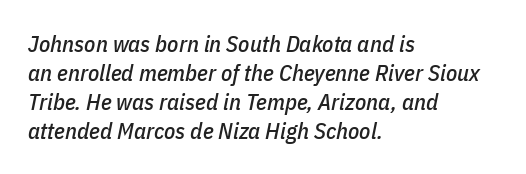
Compared with a centered layout, this one pins lines to the left instead. Style check: oblique. This sample keeps an unexceptional amount of space between lines. There is no visible air inserted between adjacent glyphs.
